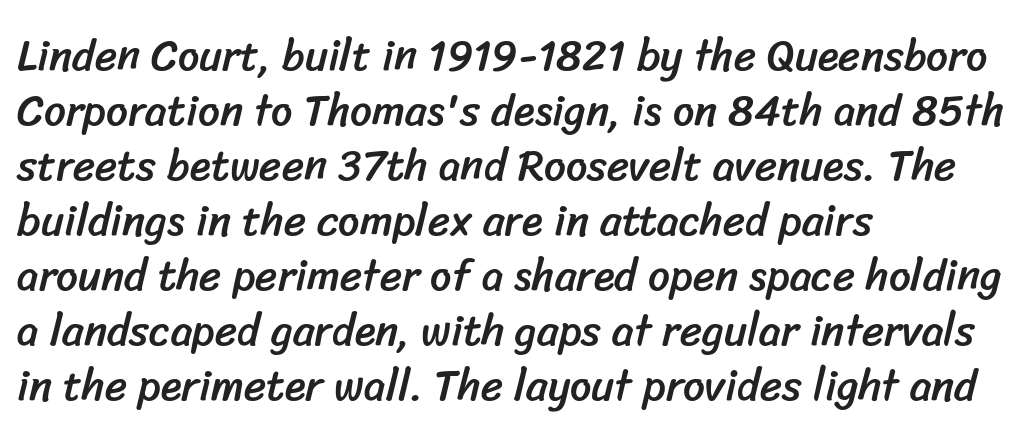
Descenders are the only things crossing below the line. Honestly, the letter spacing is just normal — you wouldn't notice it. Typeset ragged right — the left edge is the straight one. Reading down the column, the eye jumps a familiar distance to each next line.
